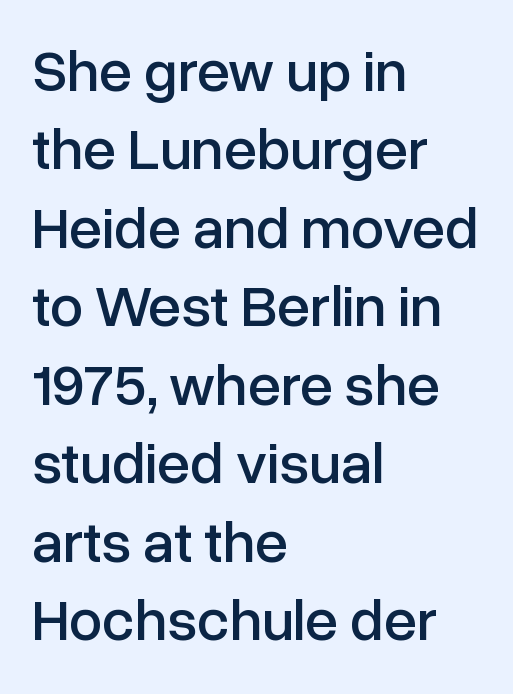
Character widths vary here, with narrow letters taking less room than wide ones. The designer went with a sans here, leaving each stem footless. Lines of text with bare space underneath. A classic flush-left, rag-right setting is used for this passage. Horizontal bands of white between lines are of average thickness. What stands out about the letter spacing? Nothing — it is the standard amount.
